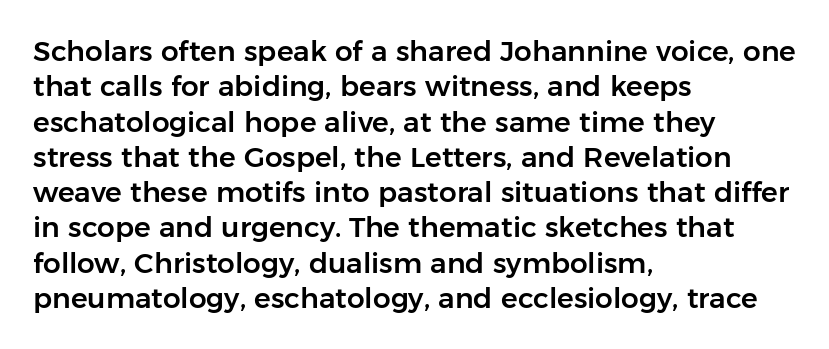
These lines are rendered in a variable-pitch font. Beneath every word, the page is bare. Vertically, the passage feels balanced, rows spaced as you'd expect. The characters display no serif detailing; their extremities are plain. The gaps between neighbouring characters are ordinary and unremarkable.
